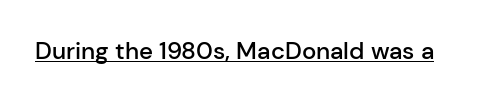
{"italic": "no", "bold": "semi", "underline": "yes", "letter_spacing": "normal", "letter_spacing_em": 0.0, "glyph_px": 24}
